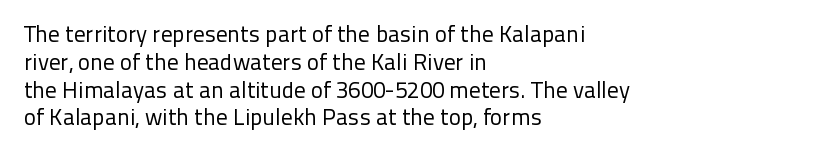
Q: Is the text bold? A: No.
Q: Is the text italic (slanted)? A: No, it is upright.
Q: Is the text underlined? A: No.
Q: How is the paragraph aligned? A: Left-aligned.
Q: Is the spacing between letters normal or unusually wide? A: Normal.
